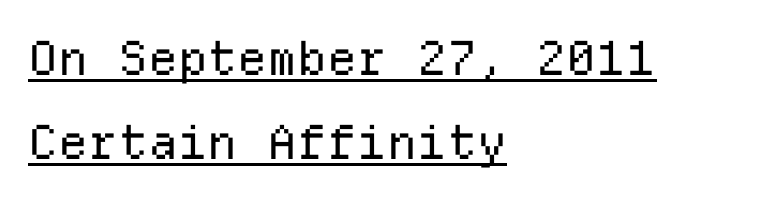
Q: Is the text bold? A: No.
Q: Is the text italic (slanted)? A: No, it is upright.
Q: Is the typeface a serif or a sans-serif typeface? A: Sans-serif.
Q: Is the text underlined? A: Yes.
Q: How is the paragraph aligned? A: Left-aligned.
Q: Is the spacing between letters normal or unusually wide? A: Normal.
Q: Width (condensed, normal, or wide)? A: Normal.
Q: Stroke contrast? A: Low.
Q: x-height? A: Medium.
Q: Monospaced? A: Yes.
